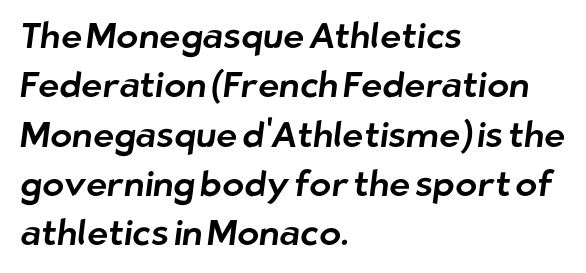
Q: Is the typeface a serif or a sans-serif typeface? A: Sans-serif.
Q: Is the text underlined? A: No.
Q: How is the paragraph aligned? A: Left-aligned.
Q: Is the spacing between letters normal or unusually wide? A: Normal.
Q: Is the spacing between lines tight, normal or loose? A: Normal.
Q: Width (condensed, normal, or wide)? A: Normal.
Q: Stroke contrast? A: Low.
Q: x-height? A: Medium.
Q: Monospaced? A: No.
